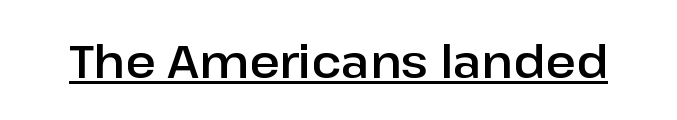
Unlike italic type, these characters show no tilt at all. The face used here appears with an underline applied. Words appear dense and cohesive because spacing is normal. Font category for this specimen: sans-serif.
